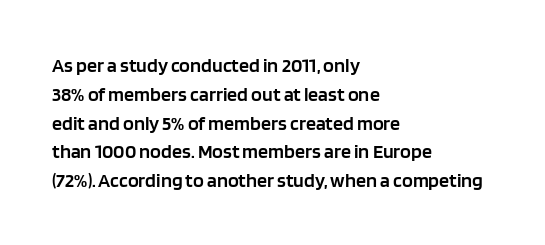
Anything drawn beneath the words? Only blank space. The line-height multiplier appears to be the usual default. Rendered with straight, roman letterforms. Each word holds together tightly as a unit, with standard inter-letter gaps. Every letter is mildly thick-stroked: semibold rather than bold. The paragraph has a hard left edge and a soft right edge.
